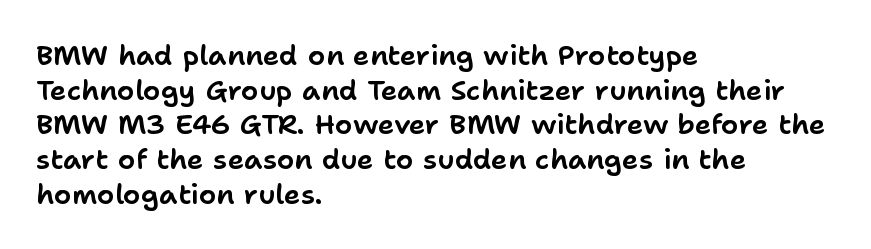
Q: Is the text italic (slanted)? A: No, it is upright.
Q: Is the typeface a serif or a sans-serif typeface? A: Sans-serif.
Q: Is the text underlined? A: No.
Q: How is the paragraph aligned? A: Left-aligned.
Q: Is the spacing between letters normal or unusually wide? A: Normal.
Q: Width (condensed, normal, or wide)? A: Normal.
Q: Stroke contrast? A: Low.
Q: x-height? A: Medium.
Q: Monospaced? A: No.
